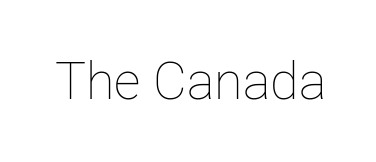
Q: Is the text bold? A: No.
Q: Is the text italic (slanted)? A: No, it is upright.
Q: Is the text underlined? A: No.
Q: Is the spacing between letters normal or unusually wide? A: Normal.
Q: Width (condensed, normal, or wide)? A: Normal.
Q: Stroke contrast? A: Low.
Q: x-height? A: Medium.
Q: Monospaced? A: No.
